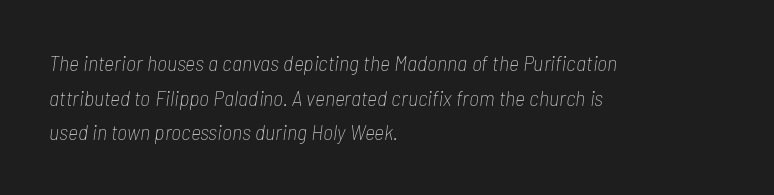
The image shows 22 px text type, italic (leaning right); set left-aligned, normal line spacing (1.57x), normal letter spacing, not underlined.
